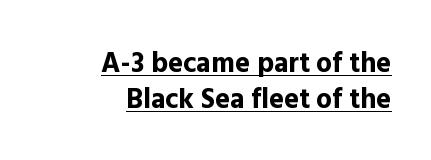
This rendering features underlined lettering. The characters display no serif detailing; their extremities are plain. Leading matches the norm, producing a regular column. Notice how the passage keeps a crisp vertical edge on the right only. Does the weight exceed regular? Yes, all the way to bold.
